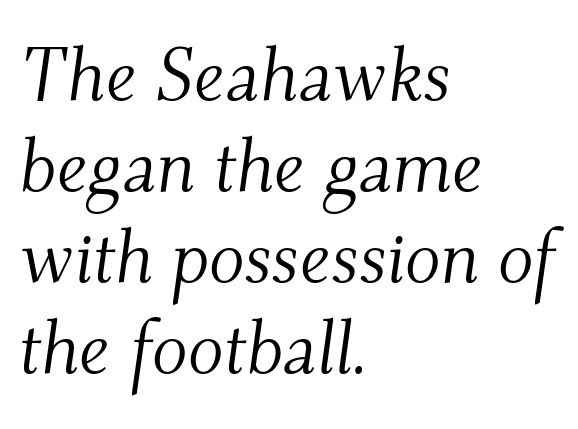
Varying glyph widths throughout — classic text-font behaviour. Observe the lean: these are italic letterforms. Standard letterfit; no display-style spreading of the glyphs. In terms of letterform style, serifs are clearly present. The weight tops out at a normal text grade. Horizontally, the lines are justified to the leading edge only.
